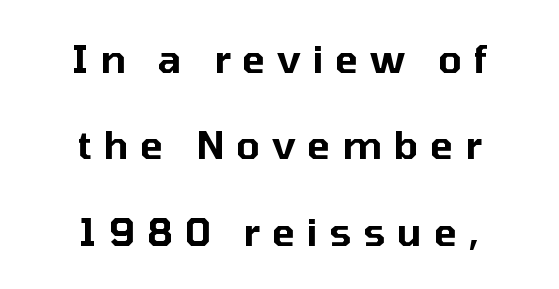
Q: Is the text italic (slanted)? A: No, it is upright.
Q: Is the typeface a serif or a sans-serif typeface? A: Sans-serif.
Q: Is the text underlined? A: No.
Q: How is the paragraph aligned? A: Centered.
Q: Is the spacing between letters normal or unusually wide? A: Unusually wide.
Q: Is the spacing between lines tight, normal or loose? A: Loose.
Q: Width (condensed, normal, or wide)? A: Normal.
Q: Stroke contrast? A: Low.
Q: x-height? A: Medium.
Q: Monospaced? A: No.
